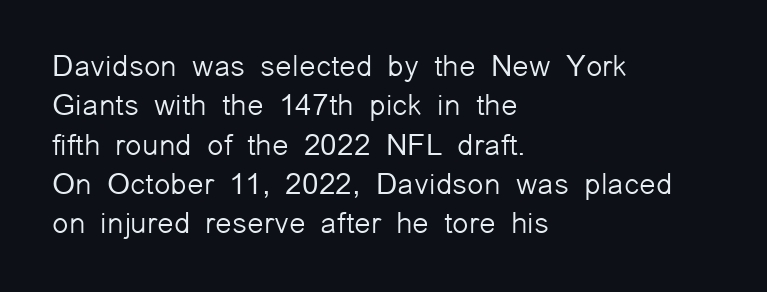
Anything drawn beneath the words? Only blank space. The rendering shows plain stroke endings on the letterforms — a sans-serif design. This rendering uses left alignment, leaving the right contour irregular. These lines were composed using upright roman letters. The letters advance in unequal steps, a hallmark of proportional type.
